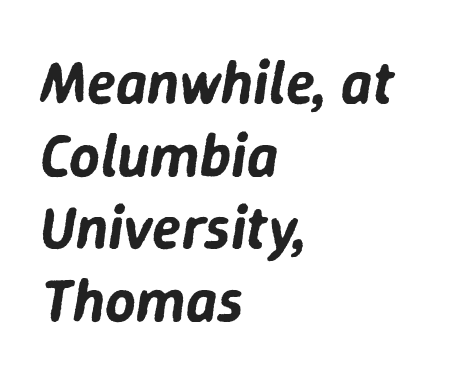
{"italic": "yes", "lean": "right", "slant_degrees": 9, "width": "normal", "stroke_contrast": "low", "x_height": "medium", "monospaced": "no", "underline": "no", "align": "left", "line_spacing_ratio": 1.21, "letter_spacing": "normal", "letter_spacing_em": 0.0, "glyph_px": 60}
